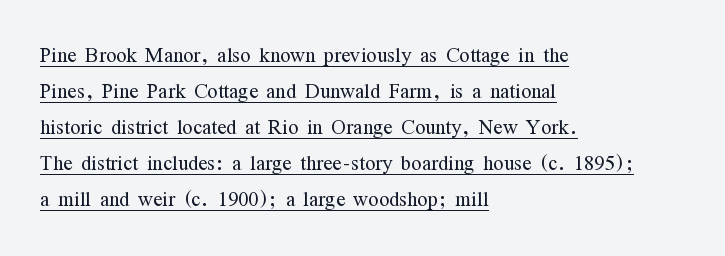
{"italic": "no", "bold": "no", "underline": "yes", "align": "left", "line_spacing": "normal", "line_spacing_ratio": 1.33, "letter_spacing": "normal", "letter_spacing_em": 0.0, "glyph_px": 27}
